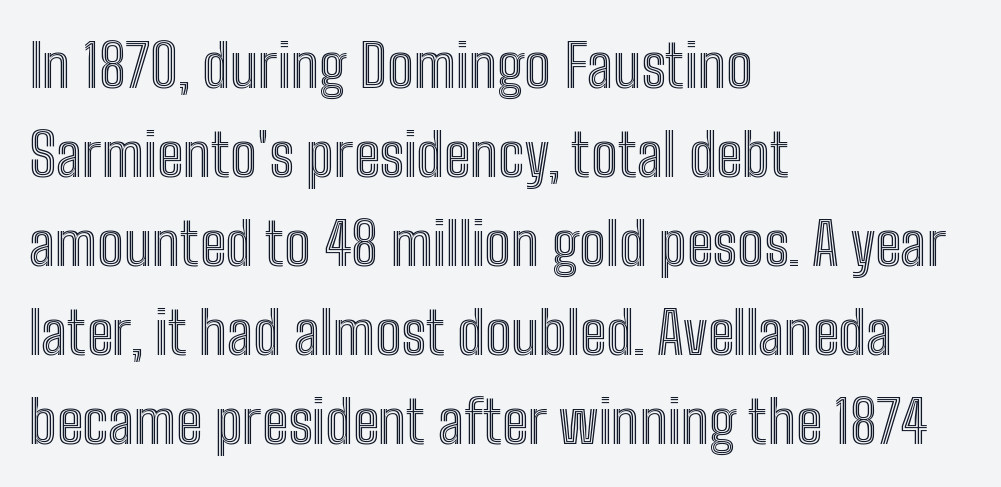
{"italic": "no", "width": "condensed", "x_height": "medium", "monospaced": "no", "underline": "no", "align": "left", "line_spacing": "normal", "line_spacing_ratio": 1.51, "letter_spacing": "normal", "letter_spacing_em": 0.0, "glyph_px": 59}
